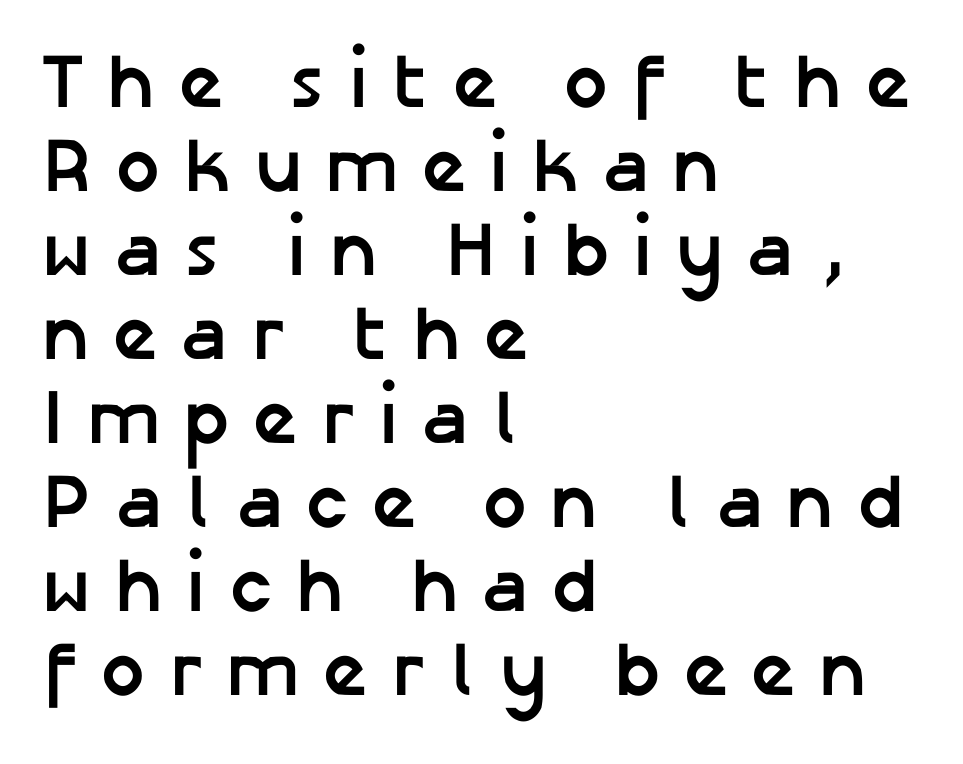
The image shows 77 px semibold sans-serif type, upright; set left-aligned, tight line spacing (1.09x), unusually wide letter spacing (+0.31 em), not underlined; low stroke contrast and a medium x-height.
